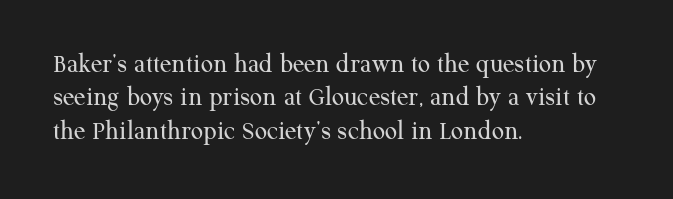
{"italic": "no", "bold": "no", "underline": "no", "align": "left", "line_spacing_ratio": 1.24, "letter_spacing": "normal", "letter_spacing_em": 0.0, "glyph_px": 27}
